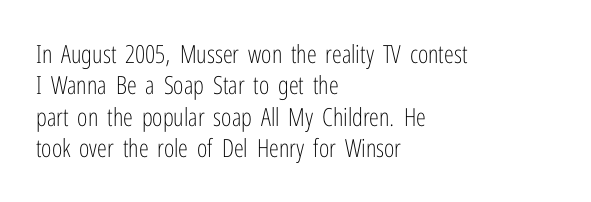
The image shows 25 px text type, upright; set left-aligned, normal line spacing (1.26x), normal letter spacing, not underlined.
